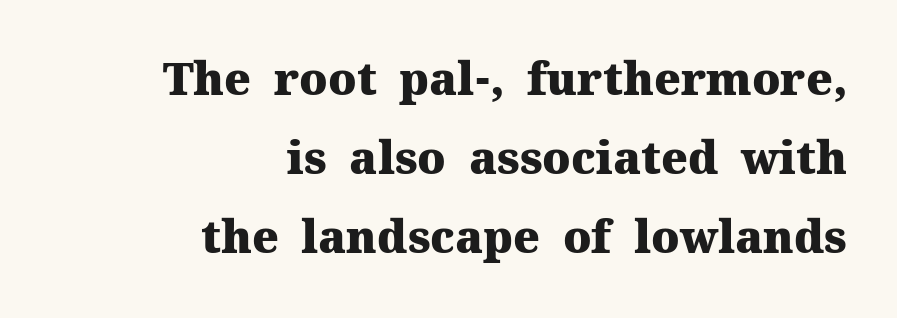
The rendering anchors every line to the right-hand side. Descenders hang freely into open space. Students, this is bold: see how much ink each stroke carries. The face used here is rendered with its standard letterfit. The passage shown is typeset with a serif family.
